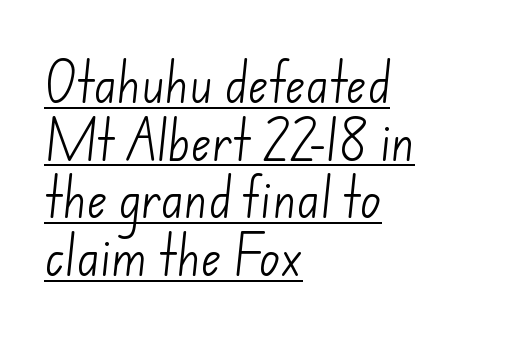
Q: Is the text bold? A: No.
Q: Is the typeface a serif or a sans-serif typeface? A: Sans-serif.
Q: Is the text underlined? A: Yes.
Q: How is the paragraph aligned? A: Left-aligned.
Q: Is the spacing between letters normal or unusually wide? A: Normal.
Q: Is the spacing between lines tight, normal or loose? A: Normal.
Q: Width (condensed, normal, or wide)? A: Normal.
Q: Stroke contrast? A: Low.
Q: x-height? A: Small.
Q: Monospaced? A: No.
